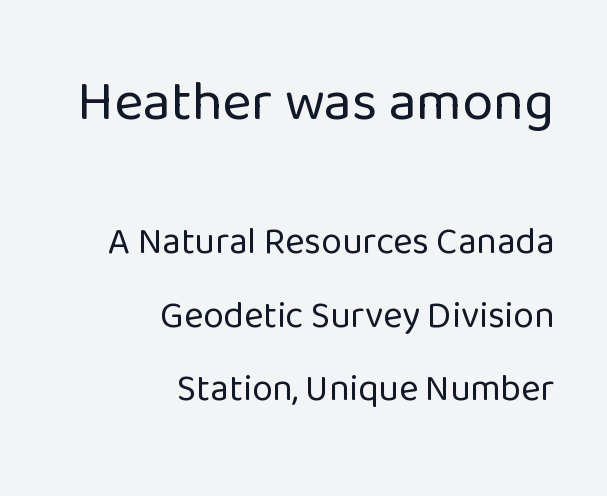
Q: Is the text bold? A: No.
Q: Is the text italic (slanted)? A: No, it is upright.
Q: Is the typeface a serif or a sans-serif typeface? A: Sans-serif.
Q: Is the text underlined? A: No.
Q: How is the paragraph aligned? A: Right-aligned.
Q: Is the spacing between letters normal or unusually wide? A: Normal.
Q: Is the spacing between lines tight, normal or loose? A: Loose.
Q: Which block of text is set in a larger size, the first (top) or the second (bottom)? A: The first (top) one.
Q: Width (condensed, normal, or wide)? A: Normal.
Q: Stroke contrast? A: Low.
Q: x-height? A: Medium.
Q: Monospaced? A: No.
